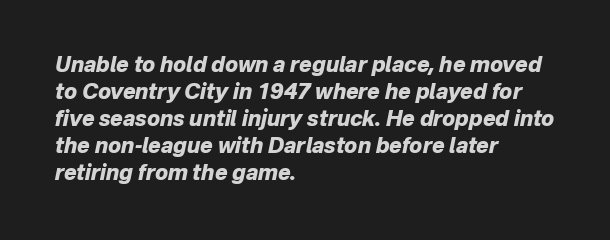
The image shows 21 px bold type, italic (leaning right); set left-aligned, normal line spacing (1.28x), normal letter spacing, not underlined.
